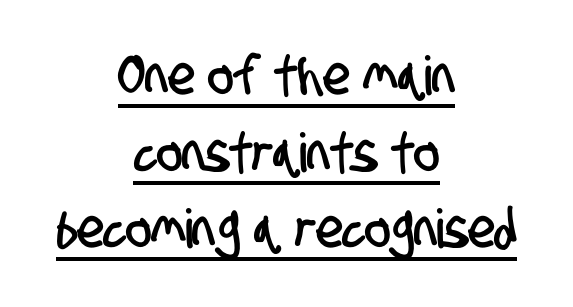
The image shows 54 px condensed sans-serif type; set centered, normal line spacing (1.42x), normal letter spacing, underlined; low stroke contrast and a large x-height.
